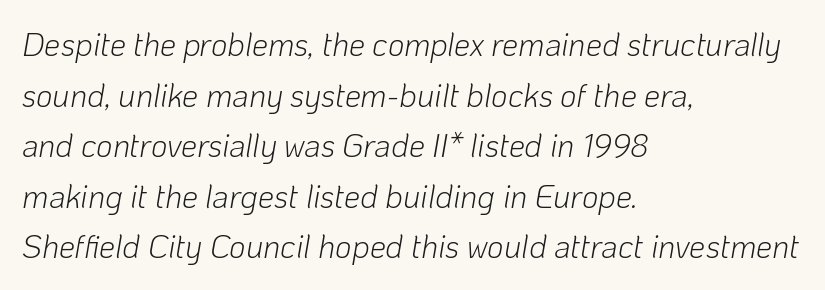
{"italic": "yes", "lean": "right", "slant_degrees": 10, "bold": "no", "weight": "light", "width": "normal", "stroke_contrast": "low", "x_height": "medium", "monospaced": "no", "underline": "no", "align": "left", "line_spacing": "normal", "line_spacing_ratio": 1.58, "letter_spacing": "normal", "letter_spacing_em": 0.0, "glyph_px": 32}
